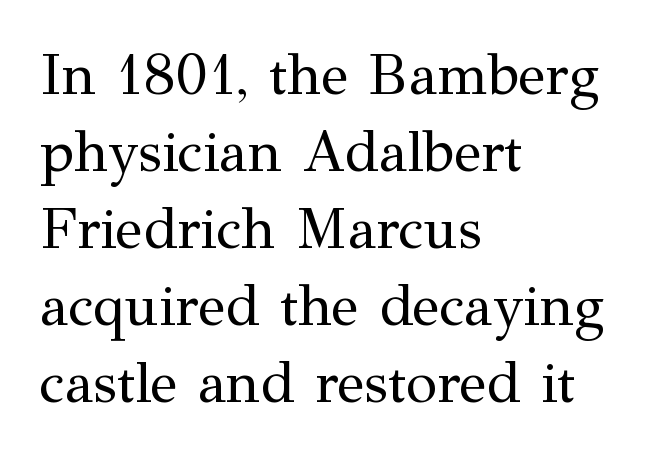
{"serif": "yes", "italic": "no", "bold": "no", "weight": "regular", "width": "normal", "stroke_contrast": "medium", "x_height": "medium", "monospaced": "no", "underline": "no", "align": "left", "line_spacing": "normal", "line_spacing_ratio": 1.35, "letter_spacing": "normal", "letter_spacing_em": 0.0, "glyph_px": 57}
